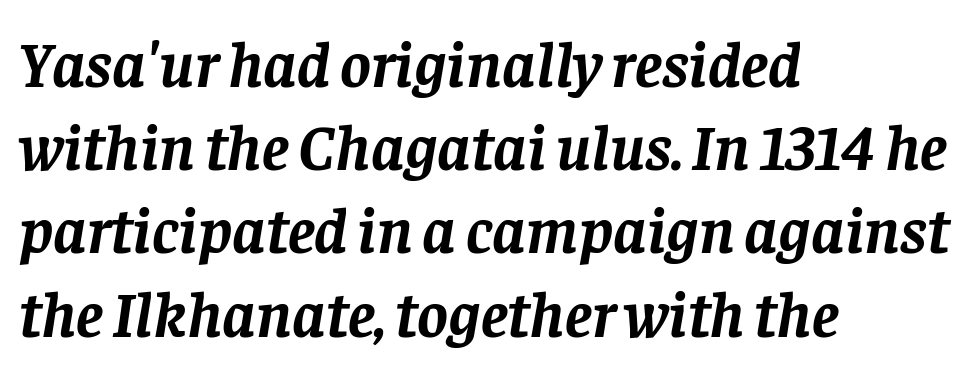
{"serif": "yes", "italic": "yes", "lean": "right", "slant_degrees": 8, "bold": "yes", "weight": "semibold", "width": "normal", "stroke_contrast": "low", "x_height": "large", "monospaced": "no", "underline": "no", "align": "left", "line_spacing": "normal", "line_spacing_ratio": 1.28, "letter_spacing": "normal", "letter_spacing_em": 0.0, "glyph_px": 65}
